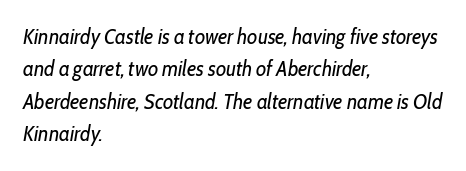
Q: Is the text bold? A: No.
Q: Is the text italic (slanted)? A: Yes, it leans right by about 10 degrees.
Q: Is the text underlined? A: No.
Q: How is the paragraph aligned? A: Left-aligned.
Q: Is the spacing between letters normal or unusually wide? A: Normal.
Q: Is the spacing between lines tight, normal or loose? A: Normal.
